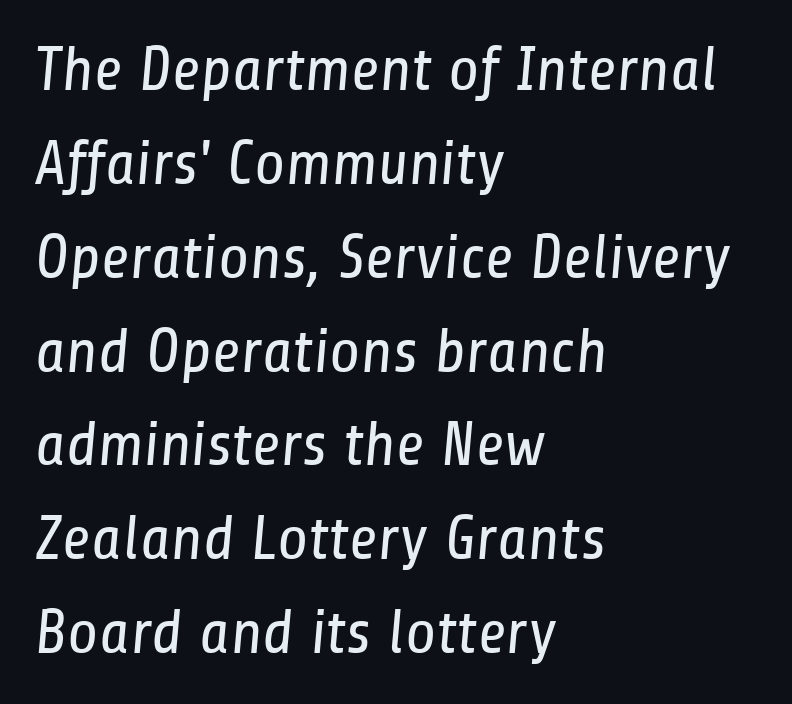
Vertical spacing — default. Nothing sits at the stroke ends, so this counts as sans-serif. Stems and bowls with no extra thickness — not bold. The rendering keeps characters at their native spacing.
